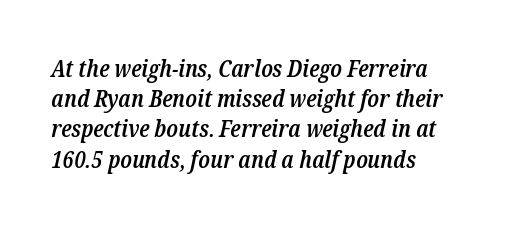
It's the slanting kind of type. Tracking here is standard; glyphs follow each other at the usual distance. These lines stack with their left ends in a neat column. Leading: standard.
